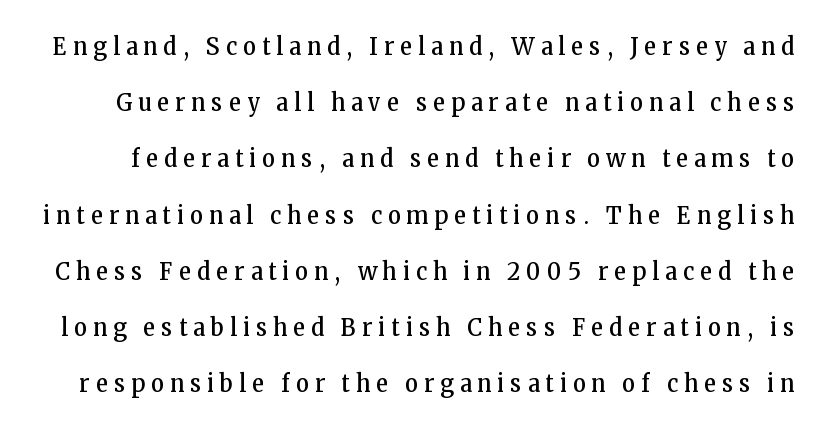
{"italic": "no", "bold": "no", "underline": "no", "line_spacing": "loose", "line_spacing_ratio": 2.25, "letter_spacing": "wide", "letter_spacing_em": 0.25, "glyph_px": 25}
